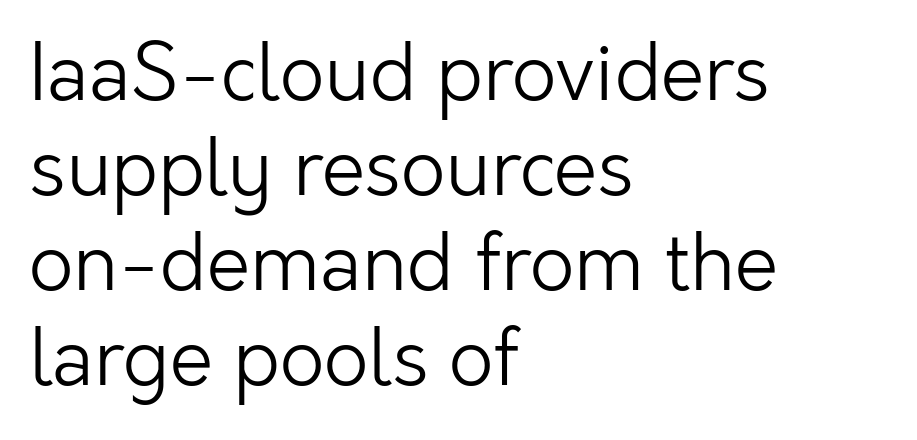
Characters follow at the spacing the type designer built in. Type without underlining. The text was rendered using a sans face with plain stroke endings. All the whitespace from short lines collects on the right.
